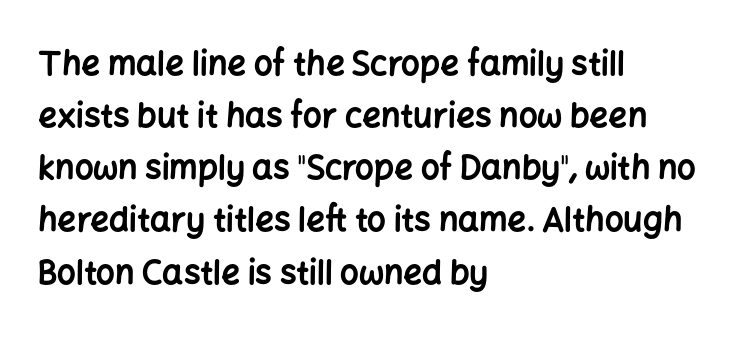
Q: Is the text bold? A: Yes.
Q: Is the text italic (slanted)? A: No, it is upright.
Q: Is the typeface a serif or a sans-serif typeface? A: Sans-serif.
Q: Is the text underlined? A: No.
Q: How is the paragraph aligned? A: Left-aligned.
Q: Is the spacing between letters normal or unusually wide? A: Normal.
Q: Is the spacing between lines tight, normal or loose? A: Normal.
Q: Width (condensed, normal, or wide)? A: Normal.
Q: Stroke contrast? A: Low.
Q: x-height? A: Medium.
Q: Monospaced? A: No.
